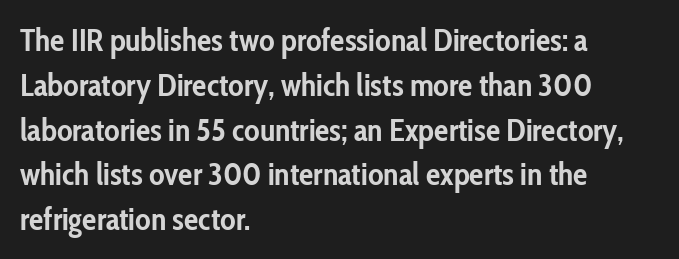
Q: Is the text bold? A: Yes.
Q: Is the text italic (slanted)? A: No, it is upright.
Q: Is the typeface a serif or a sans-serif typeface? A: Sans-serif.
Q: Is the text underlined? A: No.
Q: How is the paragraph aligned? A: Left-aligned.
Q: Is the spacing between letters normal or unusually wide? A: Normal.
Q: Is the spacing between lines tight, normal or loose? A: Normal.
Q: Width (condensed, normal, or wide)? A: Condensed.
Q: Stroke contrast? A: Low.
Q: x-height? A: Medium.
Q: Monospaced? A: No.
